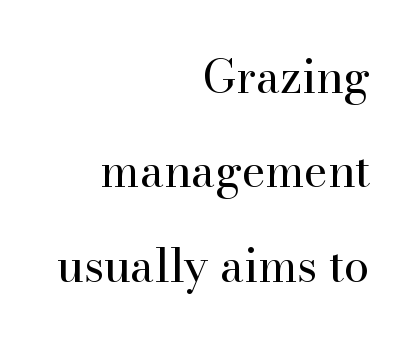
Q: Is the text bold? A: No.
Q: Is the text italic (slanted)? A: No, it is upright.
Q: Is the typeface a serif or a sans-serif typeface? A: Serif.
Q: Is the text underlined? A: No.
Q: How is the paragraph aligned? A: Right-aligned.
Q: Is the spacing between letters normal or unusually wide? A: Normal.
Q: Is the spacing between lines tight, normal or loose? A: Loose.
Q: Width (condensed, normal, or wide)? A: Normal.
Q: Stroke contrast? A: High.
Q: x-height? A: Small.
Q: Monospaced? A: No.
